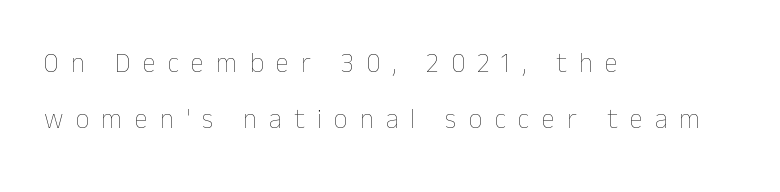
{"italic": "no", "bold": "no", "underline": "no", "align": "left", "line_spacing": "loose", "line_spacing_ratio": 2.08, "letter_spacing": "wide", "letter_spacing_em": 0.45, "glyph_px": 27}
